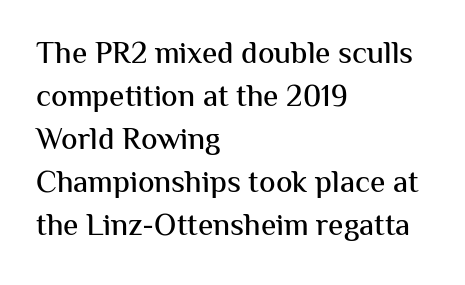
Q: Is the text italic (slanted)? A: No, it is upright.
Q: Is the typeface a serif or a sans-serif typeface? A: Sans-serif.
Q: Is the text underlined? A: No.
Q: How is the paragraph aligned? A: Left-aligned.
Q: Is the spacing between letters normal or unusually wide? A: Normal.
Q: Is the spacing between lines tight, normal or loose? A: Normal.
Q: Width (condensed, normal, or wide)? A: Normal.
Q: Stroke contrast? A: Medium.
Q: x-height? A: Medium.
Q: Monospaced? A: No.
